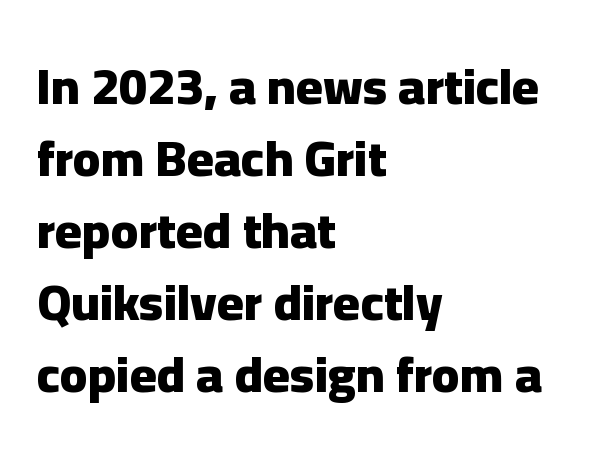
{"serif": "no", "italic": "no", "bold": "yes", "weight": "heavy", "width": "normal", "stroke_contrast": "low", "x_height": "medium", "monospaced": "no", "underline": "no", "align": "left", "line_spacing": "normal", "line_spacing_ratio": 1.41, "letter_spacing": "normal", "letter_spacing_em": 0.0, "glyph_px": 51}
